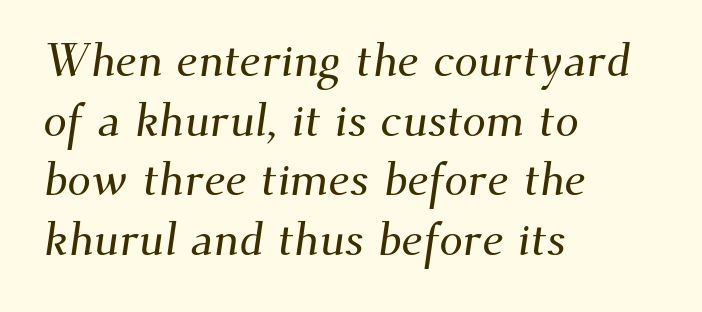
Q: Is the typeface a serif or a sans-serif typeface? A: Serif.
Q: Is the text underlined? A: No.
Q: How is the paragraph aligned? A: Left-aligned.
Q: Is the spacing between letters normal or unusually wide? A: Normal.
Q: Is the spacing between lines tight, normal or loose? A: Normal.
Q: Width (condensed, normal, or wide)? A: Normal.
Q: Stroke contrast? A: Medium.
Q: x-height? A: Small.
Q: Monospaced? A: No.
